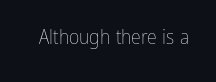
Posture: upright roman. Short note: letters normally spaced. The weight would be labelled regular, book, light, or lighter still. Lines of text with bare space underneath.
